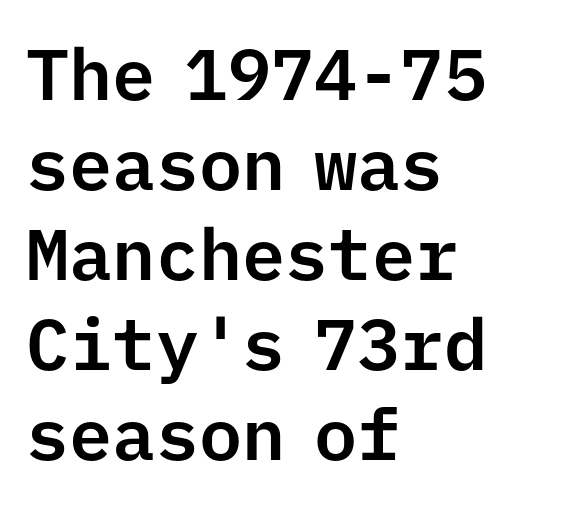
Q: Is the text italic (slanted)? A: No, it is upright.
Q: Is the typeface a serif or a sans-serif typeface? A: Sans-serif.
Q: Is the text underlined? A: No.
Q: How is the paragraph aligned? A: Left-aligned.
Q: Is the spacing between letters normal or unusually wide? A: Normal.
Q: Is the spacing between lines tight, normal or loose? A: Normal.
Q: Width (condensed, normal, or wide)? A: Normal.
Q: Stroke contrast? A: Low.
Q: x-height? A: Medium.
Q: Monospaced? A: Yes.
